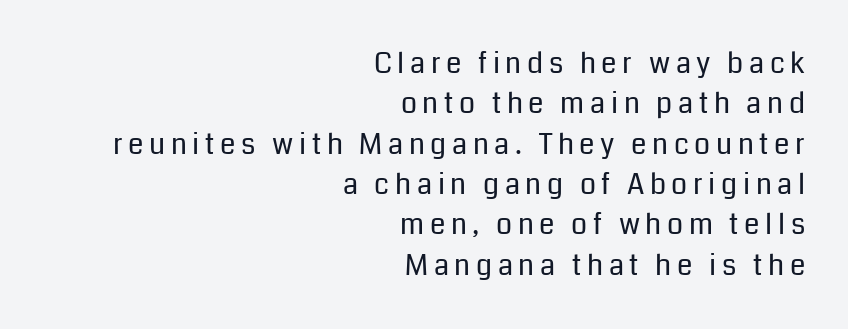
A typesetter would call this heavily tracked-out type. Looks like regular typesetting: each glyph gets only the width it needs. Vertical spacing — default. Teacher's note: observe the even right margin — that is flush-right alignment. This rendering features lettering with no underline.
